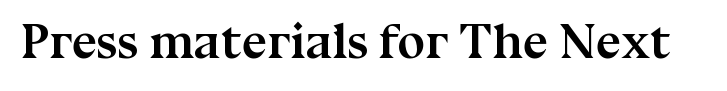
The image shows 50 px semibold serif type, upright; set normal letter spacing, not underlined; medium stroke contrast and a medium x-height.
